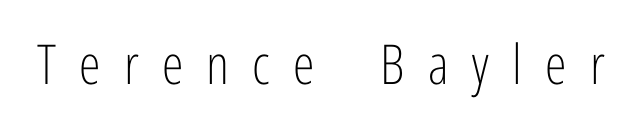
The image shows 55 px light, condensed sans-serif type, upright; set unusually wide letter spacing (+0.42 em), not underlined; low stroke contrast and a medium x-height.
